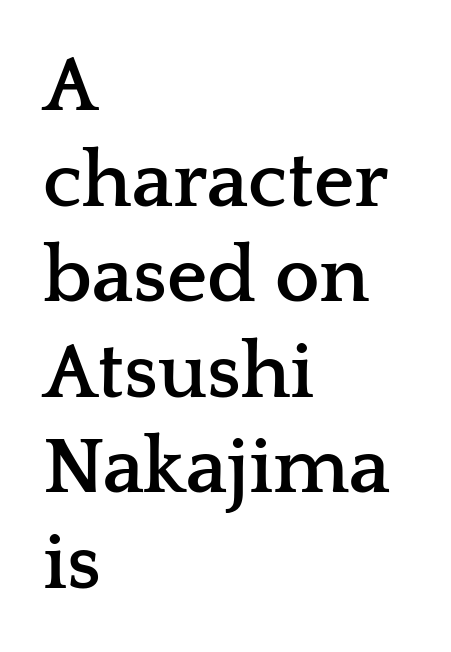
{"serif": "yes", "italic": "no", "bold": "yes", "weight": "semibold", "width": "wide", "stroke_contrast": "low", "x_height": "medium", "monospaced": "no", "underline": "no", "align": "left", "line_spacing_ratio": 1.21, "letter_spacing": "normal", "letter_spacing_em": 0.0, "glyph_px": 79}
